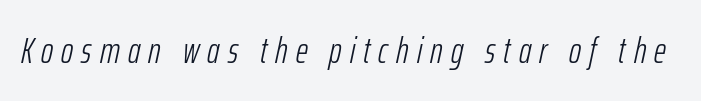
Q: Is the text bold? A: No.
Q: Is the text italic (slanted)? A: Yes, it leans right by about 12 degrees.
Q: Is the text underlined? A: No.
Q: Is the spacing between letters normal or unusually wide? A: Unusually wide.
Q: Width (condensed, normal, or wide)? A: Condensed.
Q: Stroke contrast? A: Low.
Q: x-height? A: Medium.
Q: Monospaced? A: No.
